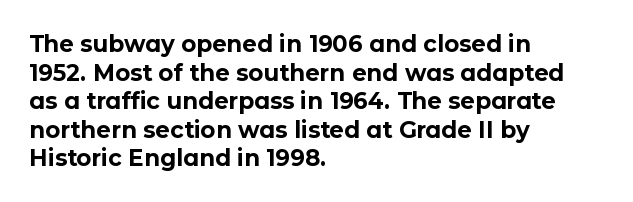
Every character sits straight up, as roman type does. Stroke thickness is high; the sample reads as a true bold. Inter-character spacing is left at the font's built-in metrics. Casual observation: everything's shoved over to the left. The specimen omits any rule beneath the text block's lines.
